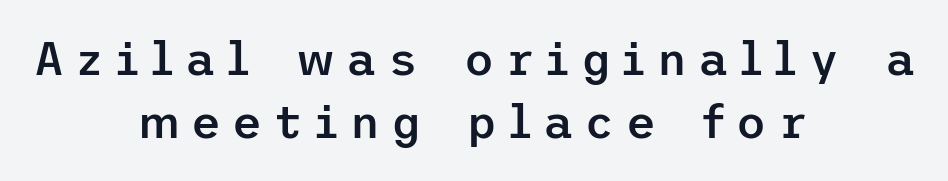
{"serif": "no", "italic": "no", "bold": "semi", "weight": "semibold", "width": "normal", "stroke_contrast": "low", "x_height": "medium", "underline": "no", "align": "center", "line_spacing": "normal", "line_spacing_ratio": 1.37, "letter_spacing": "wide", "letter_spacing_em": 0.25, "glyph_px": 46}
